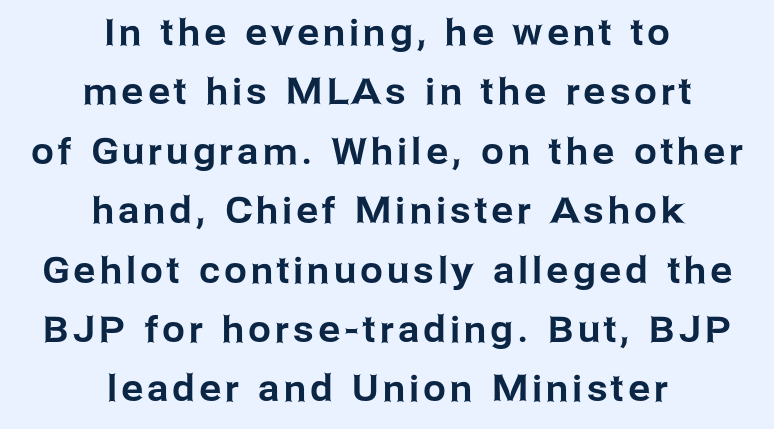
Q: Is the text italic (slanted)? A: No, it is upright.
Q: Is the typeface a serif or a sans-serif typeface? A: Sans-serif.
Q: Is the text underlined? A: No.
Q: How is the paragraph aligned? A: Centered.
Q: Is the spacing between lines tight, normal or loose? A: Normal.
Q: Width (condensed, normal, or wide)? A: Normal.
Q: Stroke contrast? A: Low.
Q: x-height? A: Medium.
Q: Monospaced? A: No.
